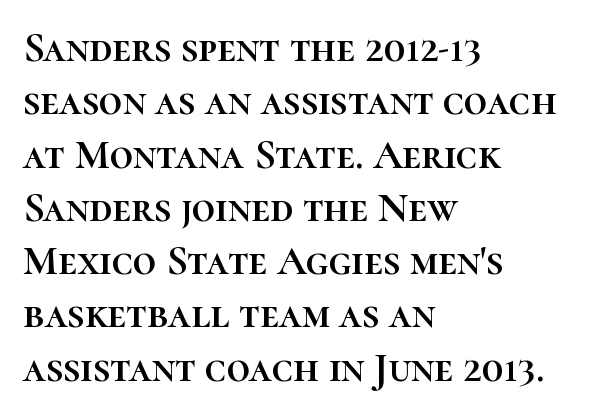
{"italic": "no", "width": "normal", "stroke_contrast": "high", "x_height": "medium", "monospaced": "no", "underline": "no", "align": "left", "line_spacing": "normal", "line_spacing_ratio": 1.3, "letter_spacing": "normal", "letter_spacing_em": 0.0, "glyph_px": 41}
